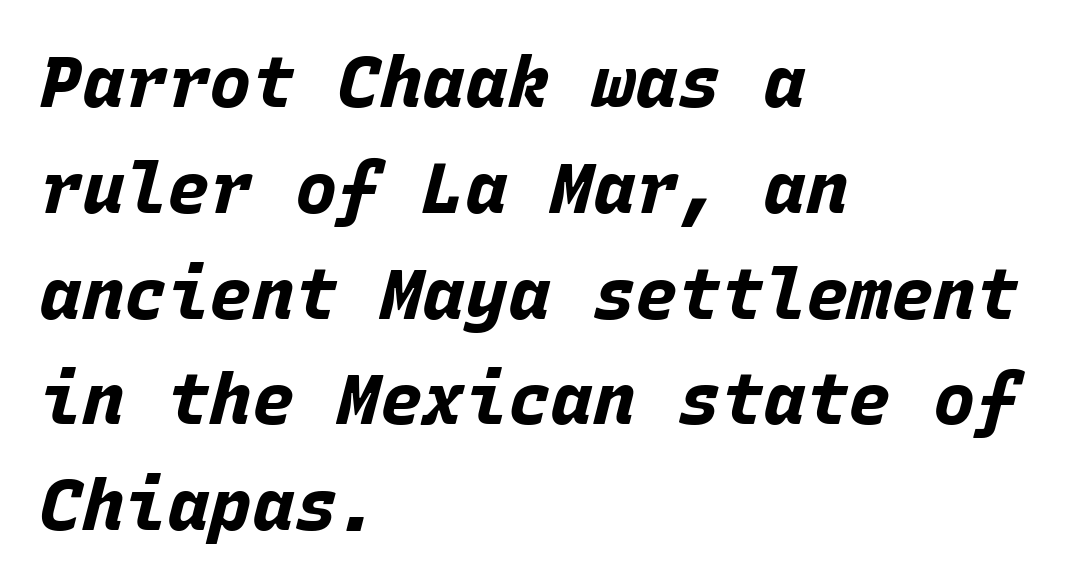
The image shows 71 px bold type, italic (leaning right), monospaced; set left-aligned, normal line spacing (1.49x), normal letter spacing, not underlined; low stroke contrast and a large x-height.
